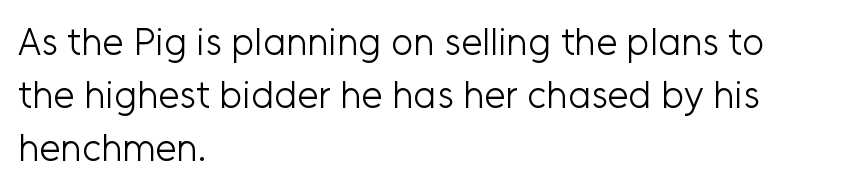
{"serif": "no", "italic": "no", "bold": "no", "weight": "light", "width": "normal", "stroke_contrast": "low", "x_height": "medium", "monospaced": "no", "underline": "no", "align": "left", "line_spacing": "normal", "line_spacing_ratio": 1.39, "letter_spacing": "normal", "letter_spacing_em": 0.0, "glyph_px": 38}
